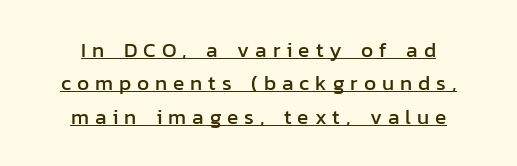
Do the letters lean? They stand straight. Visually the block forms a symmetrical silhouette, jagged on both flanks. Compared with typical paragraphs, the rows here are spaced about the same. The words here are underlined. Words appear elongated and porous because spacing is wide.
